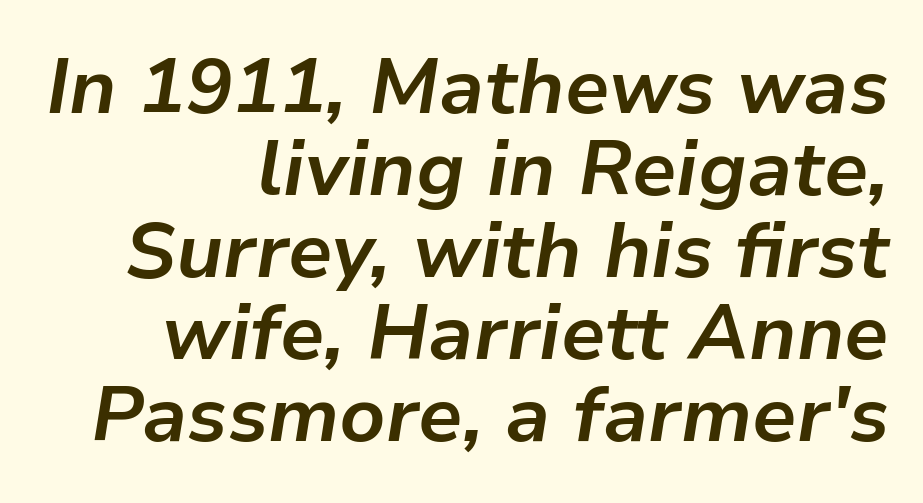
{"italic": "yes", "lean": "right", "slant_degrees": 9, "bold": "yes", "weight": "bold", "width": "normal", "stroke_contrast": "low", "x_height": "medium", "monospaced": "no", "underline": "no", "align": "right", "line_spacing": "tight", "line_spacing_ratio": 1.05, "letter_spacing": "normal", "letter_spacing_em": 0.0, "glyph_px": 78}
